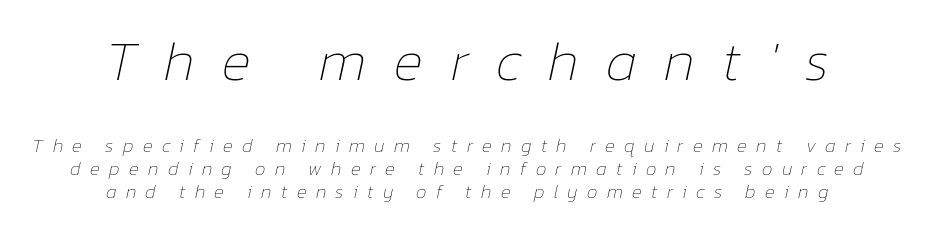
Q: Is the text bold? A: No.
Q: Is the text italic (slanted)? A: Yes, it leans right by about 12 degrees.
Q: Is the text underlined? A: No.
Q: How is the paragraph aligned? A: Centered.
Q: Is the spacing between letters normal or unusually wide? A: Unusually wide.
Q: Which block of text is set in a larger size, the first (top) or the second (bottom)? A: The first (top) one.
Q: Width (condensed, normal, or wide)? A: Normal.
Q: Stroke contrast? A: Low.
Q: x-height? A: Medium.
Q: Monospaced? A: No.
